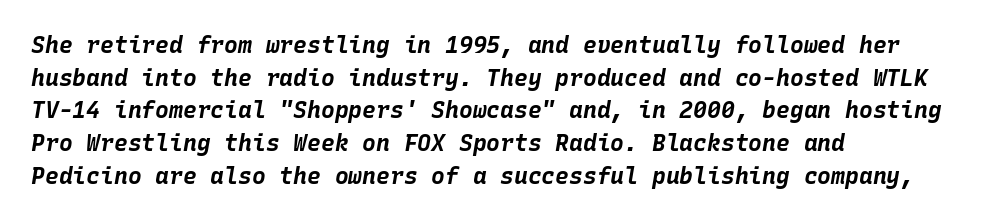
Q: Is the text bold? A: Yes.
Q: Is the text italic (slanted)? A: Yes, it leans right by about 10 degrees.
Q: Is the text underlined? A: No.
Q: How is the paragraph aligned? A: Left-aligned.
Q: Is the spacing between letters normal or unusually wide? A: Normal.
Q: Is the spacing between lines tight, normal or loose? A: Normal.
